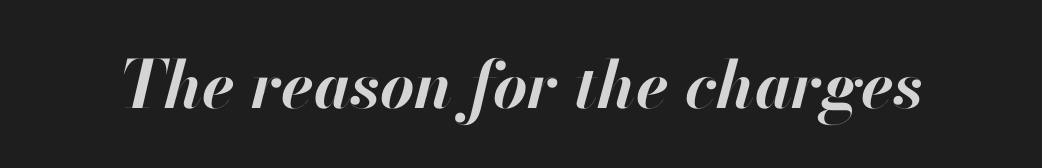
Q: Is the text bold? A: Yes.
Q: Is the text italic (slanted)? A: Yes, it leans right by about 13 degrees.
Q: Is the text underlined? A: No.
Q: Is the spacing between letters normal or unusually wide? A: Normal.
Q: Width (condensed, normal, or wide)? A: Normal.
Q: Stroke contrast? A: High.
Q: x-height? A: Small.
Q: Monospaced? A: No.
